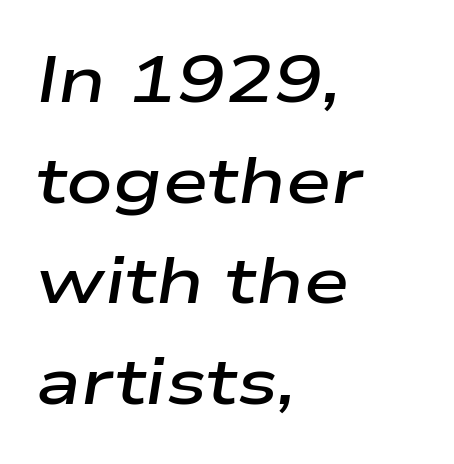
Q: Is the text bold? A: Semi-bold.
Q: Is the text italic (slanted)? A: Yes, it leans right by about 9 degrees.
Q: Is the text underlined? A: No.
Q: How is the paragraph aligned? A: Left-aligned.
Q: Is the spacing between letters normal or unusually wide? A: Normal.
Q: Is the spacing between lines tight, normal or loose? A: Normal.
Q: Width (condensed, normal, or wide)? A: Wide.
Q: Stroke contrast? A: Low.
Q: x-height? A: Medium.
Q: Monospaced? A: No.
